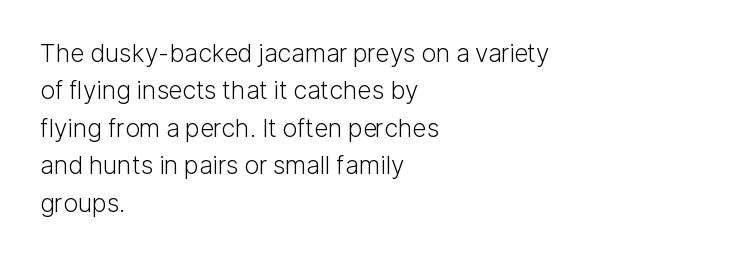
The image shows 25 px text type, upright; set left-aligned, normal line spacing (1.5x), normal letter spacing, not underlined.
